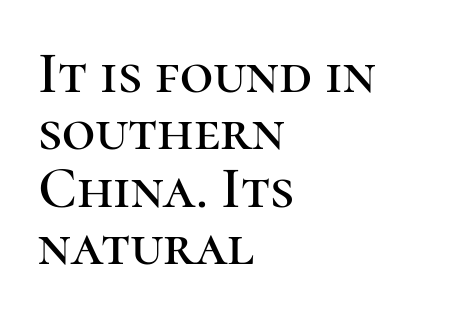
The font family rendered here belongs to the serif group. If you drew a line through each stem, it would be perfectly vertical. Closely set lines give the paragraph a compact silhouette. The paragraph shown leans on its left margin.
